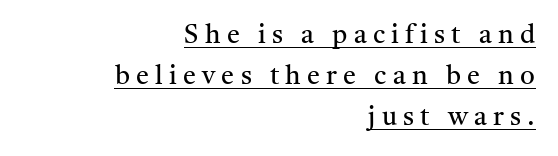
The image shows 26 px text type, upright; set right-aligned, normal line spacing (1.58x), unusually wide letter spacing (+0.24 em), underlined.
